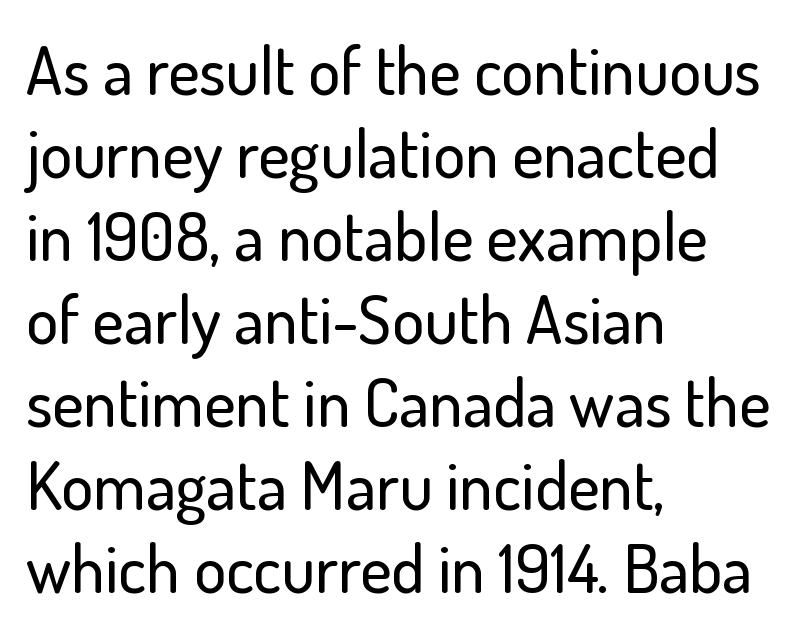
{"serif": "no", "italic": "no", "width": "normal", "stroke_contrast": "low", "x_height": "small", "monospaced": "no", "underline": "no", "align": "left", "line_spacing_ratio": 1.24, "letter_spacing": "normal", "letter_spacing_em": 0.0, "glyph_px": 67}
